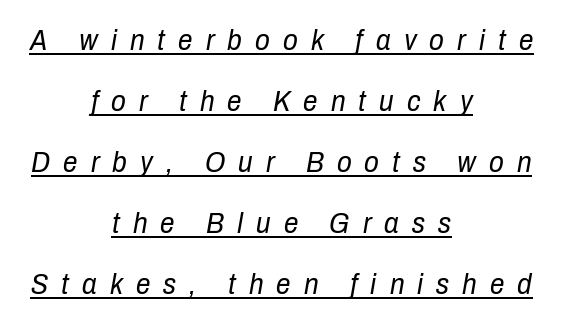
{"italic": "yes", "lean": "right", "slant_degrees": 10, "bold": "no", "weight": "regular", "width": "condensed", "stroke_contrast": "low", "x_height": "medium", "monospaced": "no", "underline": "yes", "align": "center", "line_spacing": "loose", "line_spacing_ratio": 2.1, "letter_spacing": "wide", "letter_spacing_em": 0.45, "glyph_px": 29}
